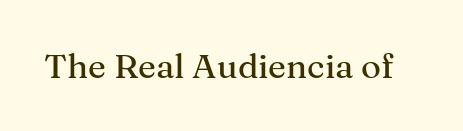
{"serif": "yes", "italic": "no", "width": "normal", "stroke_contrast": "medium", "x_height": "medium", "monospaced": "no", "underline": "no", "letter_spacing": "normal", "letter_spacing_em": 0.0, "glyph_px": 34}
